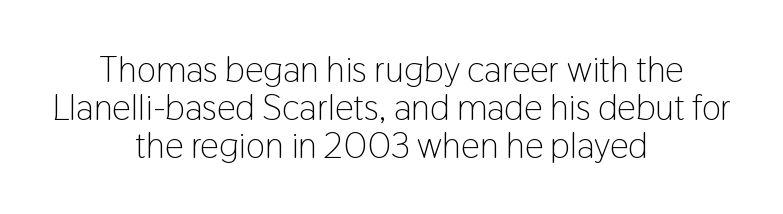
The image shows 37 px light, condensed sans-serif type, upright; set centered, tight line spacing (1.03x), normal letter spacing, not underlined; low stroke contrast and a medium x-height.
